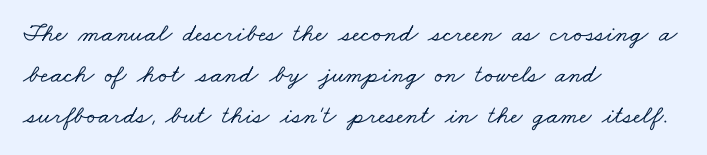
{"underline": "no", "align": "left", "line_spacing": "normal", "line_spacing_ratio": 1.57, "letter_spacing": "normal", "letter_spacing_em": 0.0, "glyph_px": 26}
